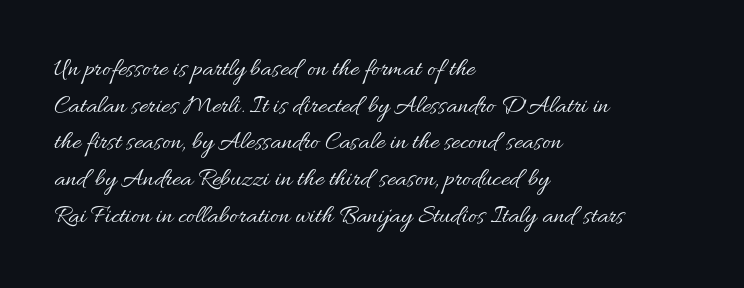
Q: Is the text bold? A: No.
Q: Is the text italic (slanted)? A: Yes.
Q: Is the text underlined? A: No.
Q: How is the paragraph aligned? A: Left-aligned.
Q: Is the spacing between letters normal or unusually wide? A: Normal.
Q: Is the spacing between lines tight, normal or loose? A: Normal.
